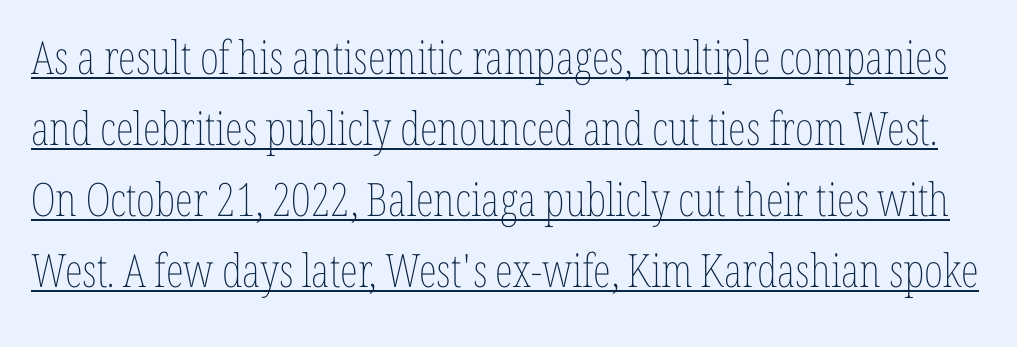
Q: Is the text bold? A: No.
Q: Is the text italic (slanted)? A: No, it is upright.
Q: Is the text underlined? A: Yes.
Q: Is the spacing between letters normal or unusually wide? A: Normal.
Q: Is the spacing between lines tight, normal or loose? A: Normal.
Q: Width (condensed, normal, or wide)? A: Condensed.
Q: Stroke contrast? A: Low.
Q: x-height? A: Medium.
Q: Monospaced? A: No.
